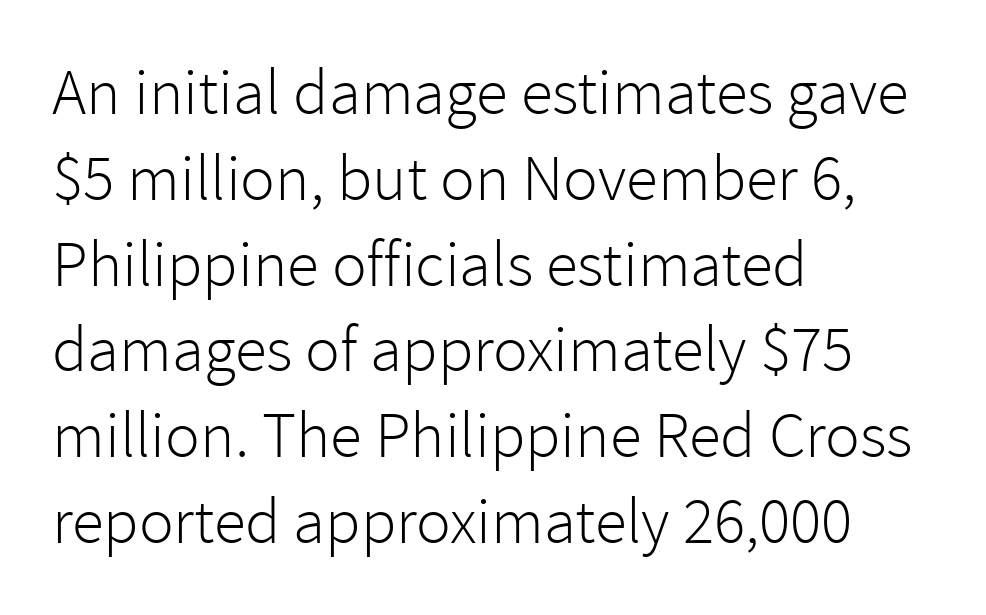
{"serif": "no", "italic": "no", "bold": "no", "weight": "light", "width": "normal", "stroke_contrast": "low", "x_height": "medium", "monospaced": "no", "underline": "no", "align": "left", "line_spacing": "normal", "line_spacing_ratio": 1.32, "letter_spacing": "normal", "letter_spacing_em": 0.0, "glyph_px": 65}
